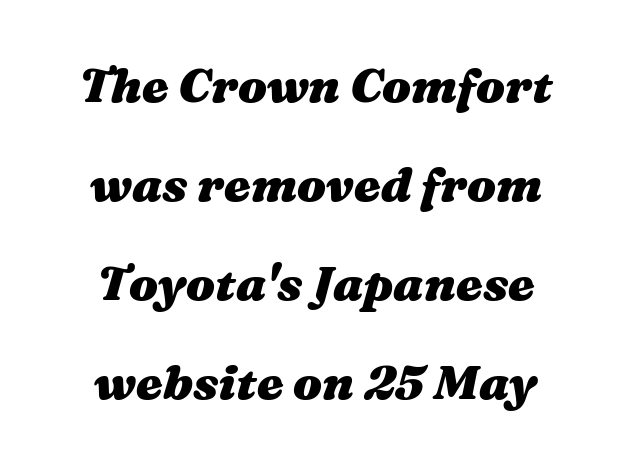
Q: Is the text bold? A: Yes.
Q: Is the text italic (slanted)? A: Yes, it leans right by about 16 degrees.
Q: Is the text underlined? A: No.
Q: How is the paragraph aligned? A: Centered.
Q: Is the spacing between letters normal or unusually wide? A: Normal.
Q: Is the spacing between lines tight, normal or loose? A: Loose.
Q: Width (condensed, normal, or wide)? A: Wide.
Q: Stroke contrast? A: Medium.
Q: x-height? A: Medium.
Q: Monospaced? A: No.
